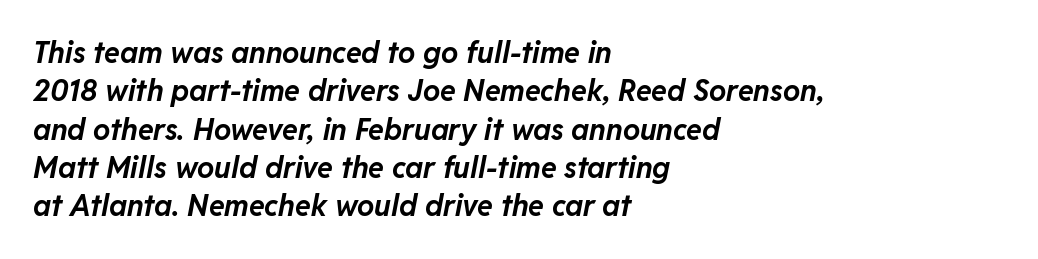
Here the designer chose a conventional face with non-uniform glyph widths. The vertical gap from one line to the next is medium. Between one letter and the next there's only the usual sliver of space. Strokes here are thick enough to call this a true bold. All the whitespace from short lines collects on the right. An italicized treatment has been applied to the whole sample.
